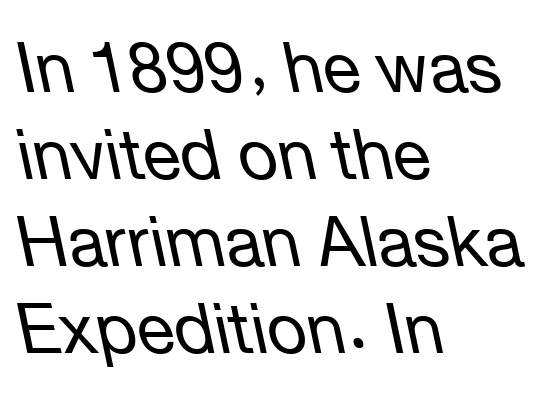
Honestly, the row spacing looks completely unremarkable. The cut favours lightness, reaching ordinary text weight at its darkest. Bare-footed words on every line. The horizontal fit of the characters is conventional and even. This sample has the flowing, uneven cadence of proportional lettering.
